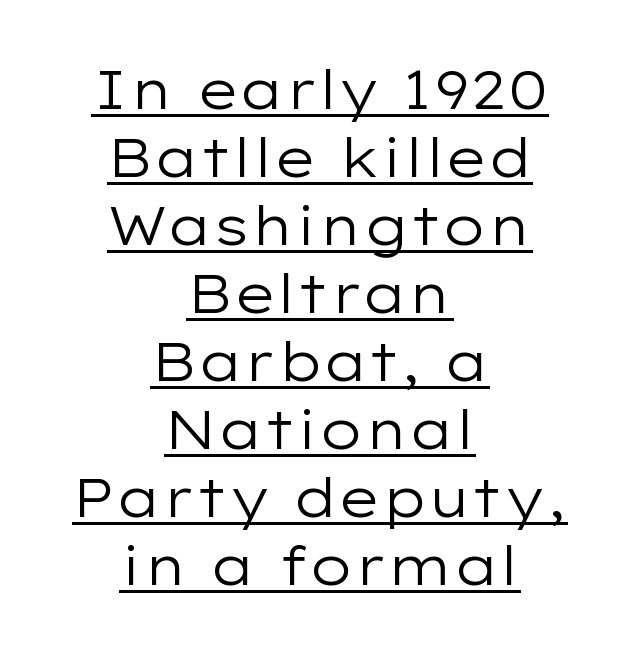
{"serif": "no", "italic": "no", "bold": "no", "weight": "regular", "width": "wide", "stroke_contrast": "low", "x_height": "medium", "monospaced": "no", "underline": "yes", "align": "center", "line_spacing": "normal", "line_spacing_ratio": 1.26, "letter_spacing": "normal", "letter_spacing_em": 0.0, "glyph_px": 54}
